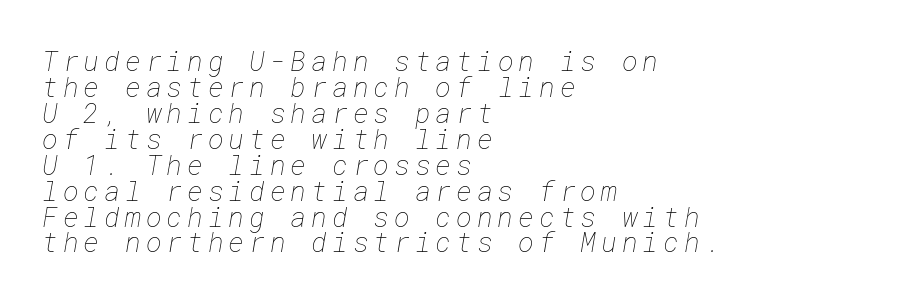
Honestly, the rows look squashed on top of each other. The letterforms sit at book weight or below. Line starts are locked; line ends wander. Glance below the letters and you will spot only blank space.
